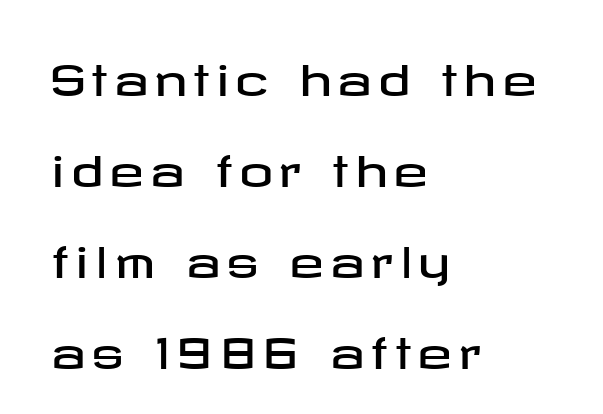
Rule under the text: the space is simply empty. The leading is generous, giving the passage an open texture. Each letter's strokes conclude bluntly, with no projecting serifs. The lettering stays uniformly vertical, giving the passage a roman look. This rendering uses left alignment, leaving the right contour irregular.
